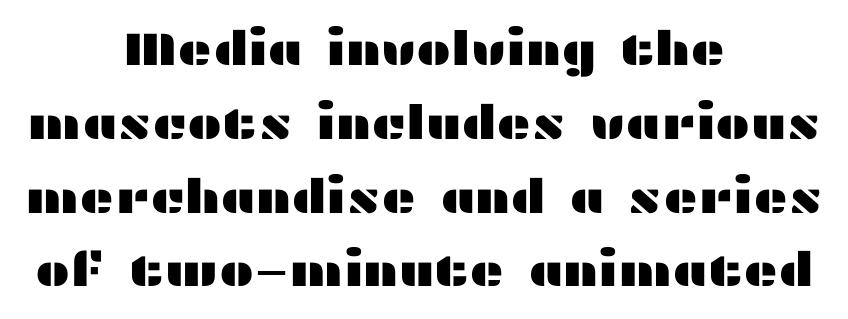
Q: Is the text italic (slanted)? A: No, it is upright.
Q: Is the typeface a serif or a sans-serif typeface? A: Sans-serif.
Q: Is the text underlined? A: No.
Q: How is the paragraph aligned? A: Centered.
Q: Is the spacing between letters normal or unusually wide? A: Normal.
Q: Is the spacing between lines tight, normal or loose? A: Normal.
Q: Width (condensed, normal, or wide)? A: Wide.
Q: Stroke contrast? A: Medium.
Q: x-height? A: Medium.
Q: Monospaced? A: No.
